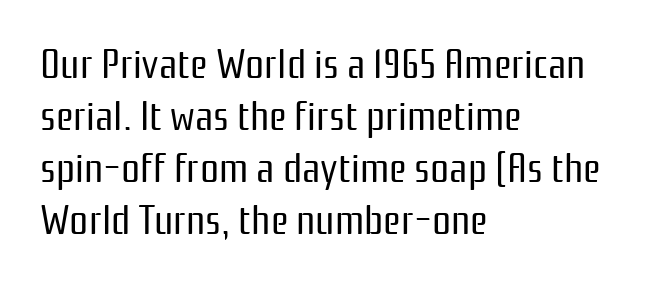
Default kerning and tracking; the words read as compact shapes. Do the characters align in a grid? No, the font is proportional. Posture: vertical. The cut favours lightness, reaching ordinary text weight at its darkest. The lines in this sample share a left origin and differ only in where they stop. The face used here is a sans, in the tradition of grotesques and geometrics.
